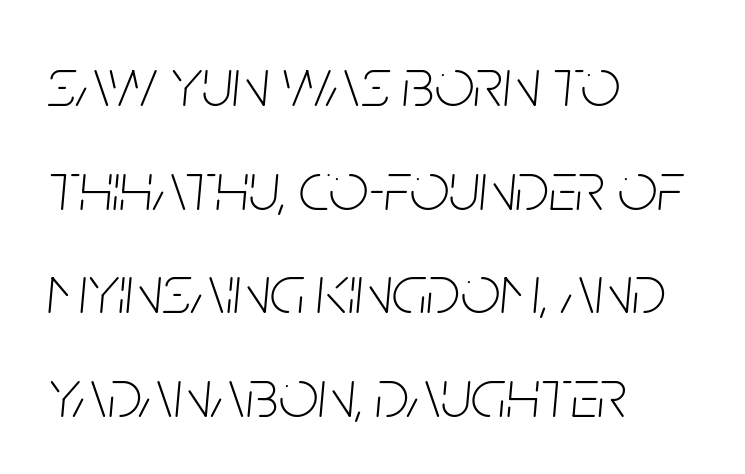
Rule under the text: the space is simply empty. The ragged edge is on the right, which tells us the setting is flush left. The font's italic variant was chosen for this text. Each word holds together tightly as a unit, with standard inter-letter gaps. The line-height multiplier appears to be the usual default.
